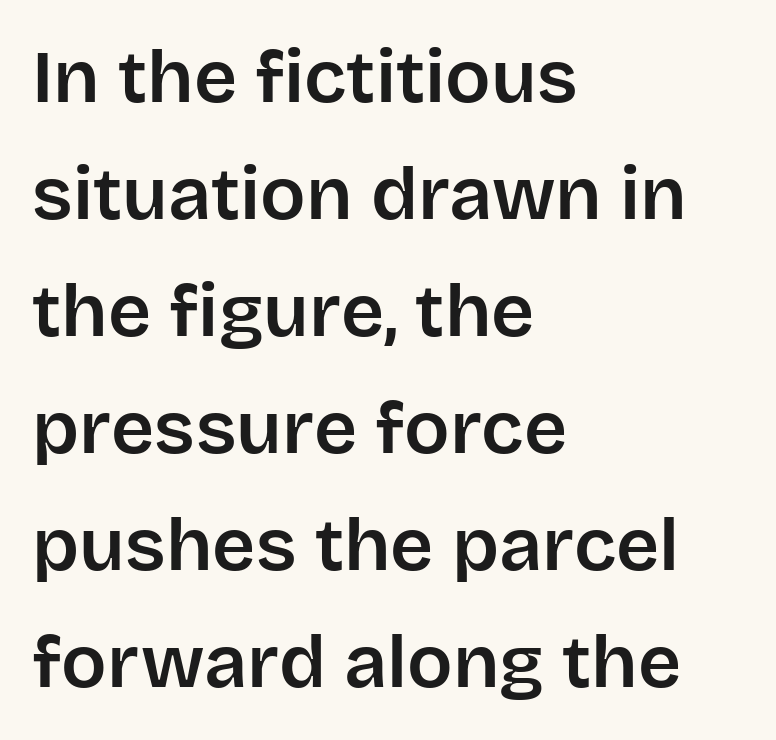
The image shows 75 px sans-serif type, upright; set left-aligned, normal line spacing (1.56x), normal letter spacing, not underlined; low stroke contrast and a large x-height.
